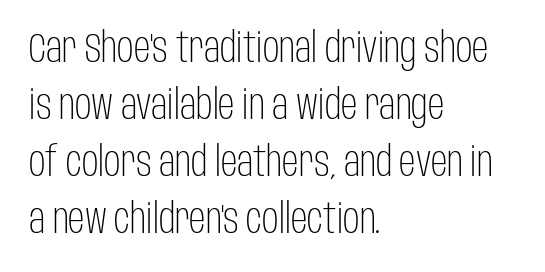
The characters are drawn with everyday or finer stroke widths. Varying glyph widths throughout — classic text-font behaviour. Every row of glyphs begins at an identical x-position on the left. When letters stand straight like this, we call the style roman or upright. One glance says typical: line gaps are just what's usual. Examine the stroke ends and you'll find no serifs.
